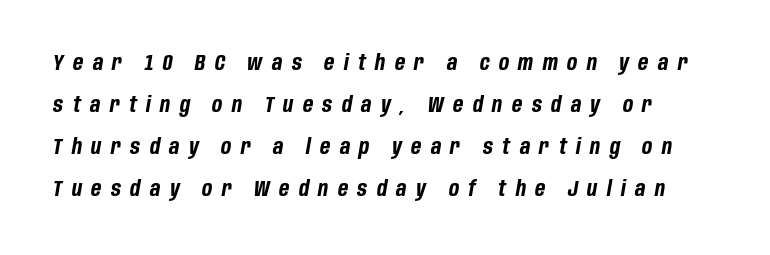
Does extra space separate the letters? Yes, quite a lot of it. If you drew a line through each stem, it would be angled. Does the leading feel generous? Absolutely, it's lavish. The area under the type is left untouched. This is heavy type, rendered in bold.
